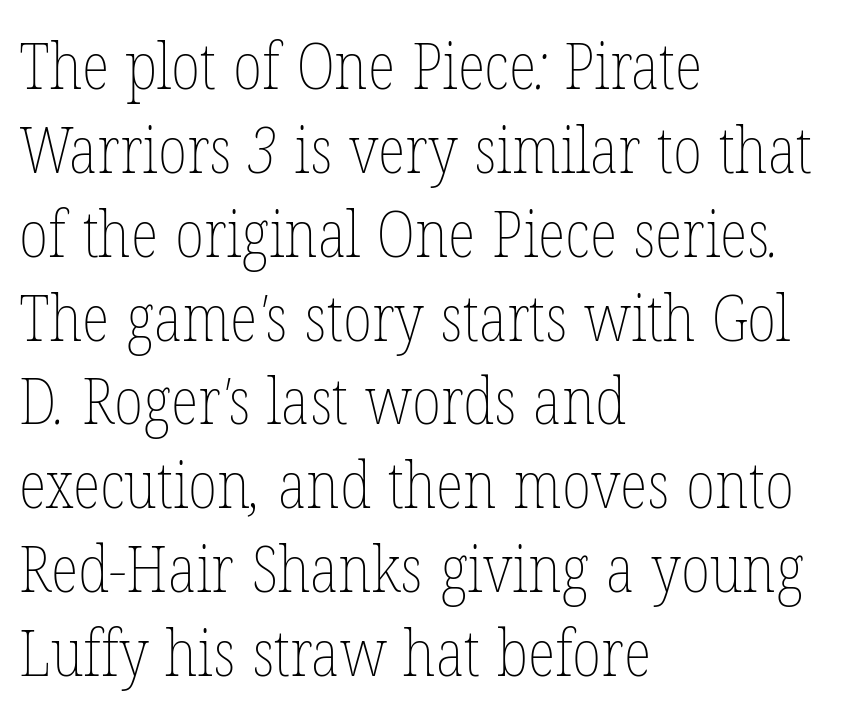
Underlining? Definitely not there. Caption: standard tracking, unaltered. Each letter keeps its own natural width here, so spacing adapts to shape. This is not heavy type; no bold has been used.
